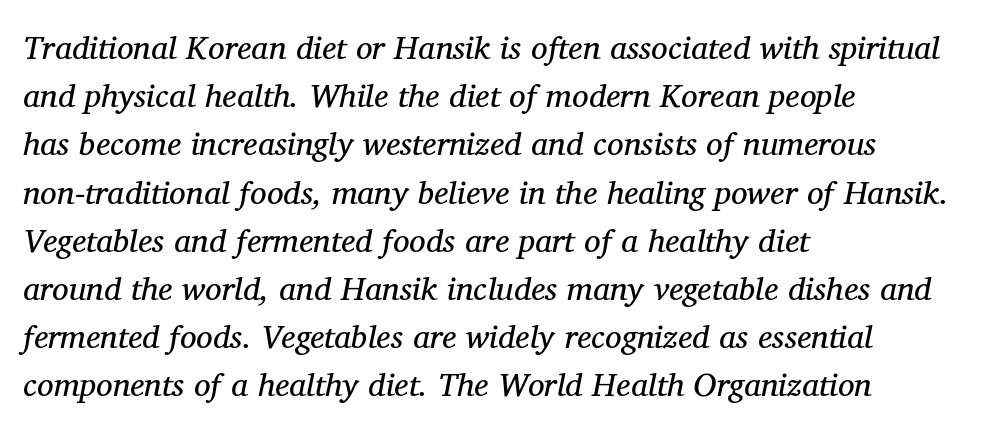
{"serif": "yes", "italic": "yes", "lean": "right", "slant_degrees": 11, "bold": "no", "weight": "regular", "width": "normal", "stroke_contrast": "medium", "x_height": "medium", "monospaced": "no", "underline": "no", "align": "left", "line_spacing": "normal", "line_spacing_ratio": 1.46, "letter_spacing": "normal", "letter_spacing_em": 0.0, "glyph_px": 33}
